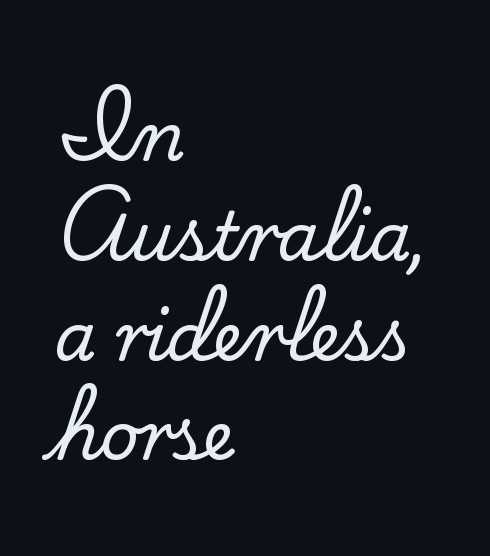
Q: Is the text italic (slanted)? A: Yes.
Q: Is the typeface a serif or a sans-serif typeface? A: Serif.
Q: Is the text underlined? A: No.
Q: How is the paragraph aligned? A: Left-aligned.
Q: Is the spacing between letters normal or unusually wide? A: Normal.
Q: Is the spacing between lines tight, normal or loose? A: Normal.
Q: Width (condensed, normal, or wide)? A: Normal.
Q: Stroke contrast? A: Low.
Q: x-height? A: Small.
Q: Monospaced? A: No.
